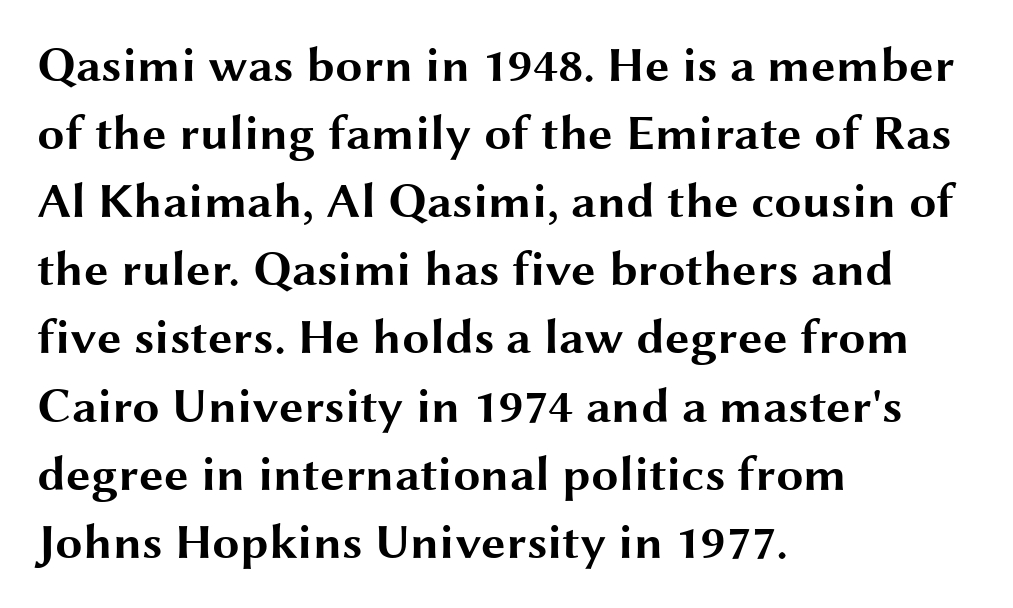
Q: Is the text bold? A: Yes.
Q: Is the text italic (slanted)? A: No, it is upright.
Q: Is the typeface a serif or a sans-serif typeface? A: Sans-serif.
Q: Is the text underlined? A: No.
Q: How is the paragraph aligned? A: Left-aligned.
Q: Is the spacing between letters normal or unusually wide? A: Normal.
Q: Is the spacing between lines tight, normal or loose? A: Normal.
Q: Width (condensed, normal, or wide)? A: Wide.
Q: Stroke contrast? A: Medium.
Q: x-height? A: Medium.
Q: Monospaced? A: No.
